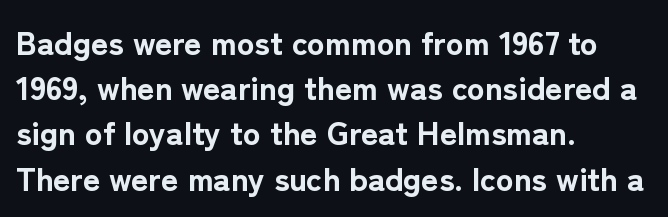
{"serif": "no", "italic": "no", "bold": "yes", "weight": "bold", "width": "normal", "stroke_contrast": "low", "x_height": "medium", "monospaced": "no", "underline": "no", "align": "left", "line_spacing": "normal", "line_spacing_ratio": 1.37, "letter_spacing": "normal", "letter_spacing_em": 0.0, "glyph_px": 33}
